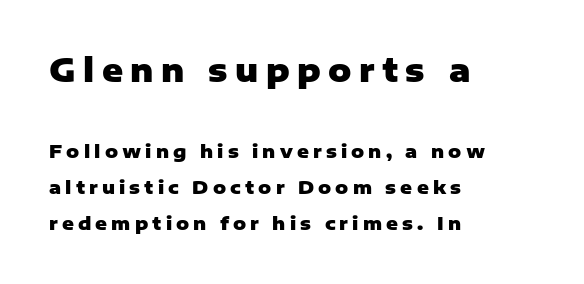
Q: Is the text bold? A: Yes.
Q: Is the text italic (slanted)? A: No, it is upright.
Q: Is the typeface a serif or a sans-serif typeface? A: Sans-serif.
Q: Is the text underlined? A: No.
Q: How is the paragraph aligned? A: Left-aligned.
Q: Is the spacing between letters normal or unusually wide? A: Unusually wide.
Q: Is the spacing between lines tight, normal or loose? A: Loose.
Q: Which block of text is set in a larger size, the first (top) or the second (bottom)? A: The first (top) one.
Q: Width (condensed, normal, or wide)? A: Normal.
Q: Stroke contrast? A: Low.
Q: x-height? A: Medium.
Q: Monospaced? A: No.
